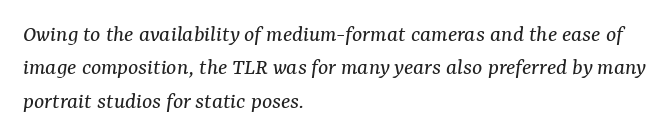
{"italic": "yes", "lean": "right", "slant_degrees": 7, "bold": "no", "underline": "no", "align": "left", "line_spacing": "normal", "line_spacing_ratio": 1.39, "letter_spacing": "normal", "letter_spacing_em": 0.0, "glyph_px": 24}
